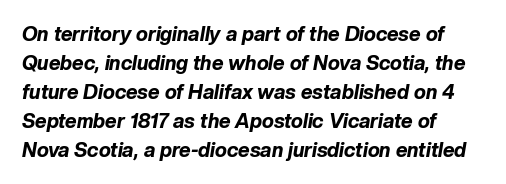
The image shows 20 px bold type, italic (leaning right); set left-aligned, normal line spacing (1.45x), normal letter spacing, not underlined.
